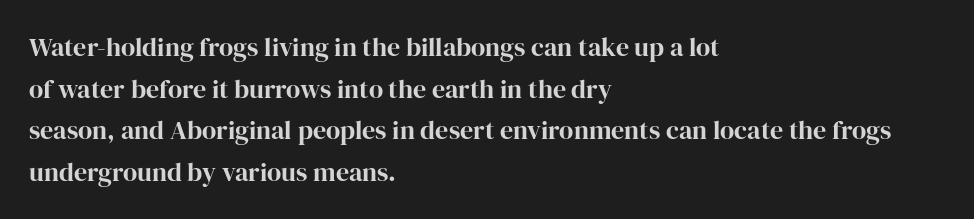
The image shows 26 px text type, upright; set left-aligned, normal line spacing (1.6x), normal letter spacing, not underlined.
